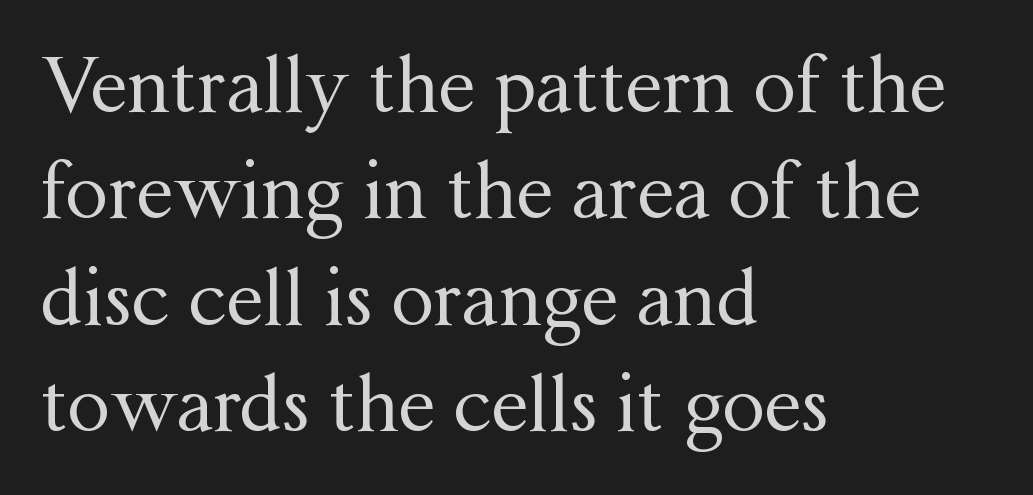
{"serif": "yes", "italic": "no", "bold": "no", "weight": "regular", "width": "normal", "stroke_contrast": "medium", "x_height": "medium", "monospaced": "no", "underline": "no", "align": "left", "line_spacing": "normal", "line_spacing_ratio": 1.42, "letter_spacing": "normal", "letter_spacing_em": 0.0, "glyph_px": 75}
